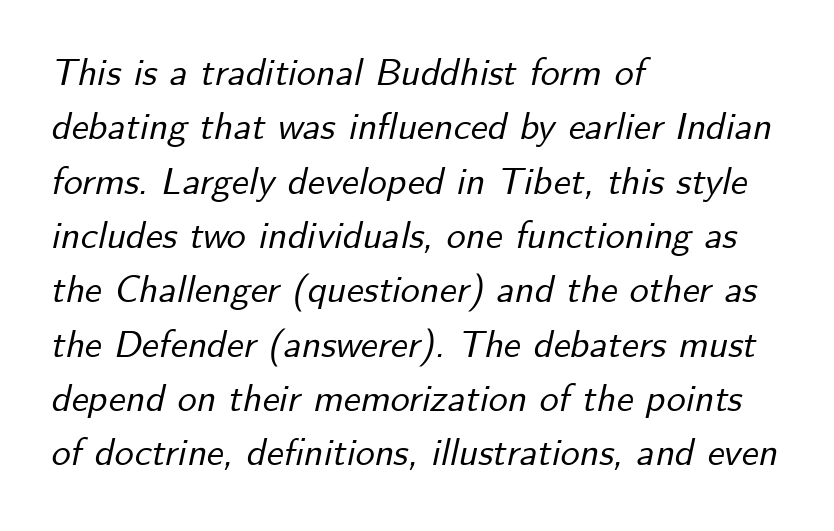
The passage shown is typed in a proportional face where columns would drift. The baseline area is clear. Does extra space separate the letters? No, they use regular spacing. Students, observe: this is what conventionally led text looks like.
